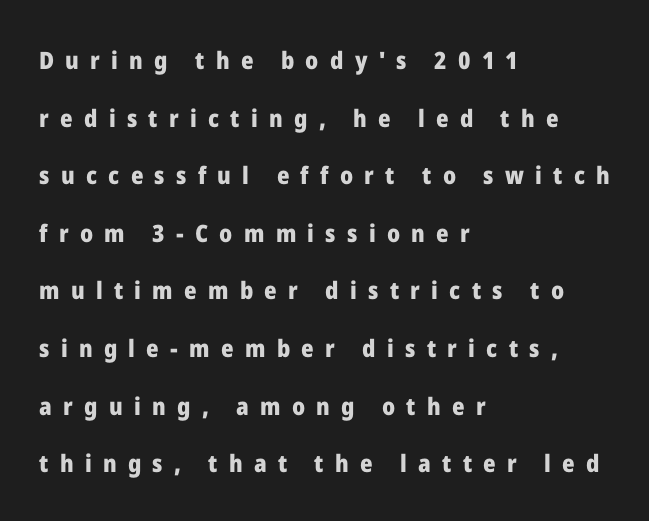
{"italic": "no", "bold": "yes", "underline": "no", "align": "left", "line_spacing": "loose", "line_spacing_ratio": 2.4, "letter_spacing": "wide", "letter_spacing_em": 0.47, "glyph_px": 24}
